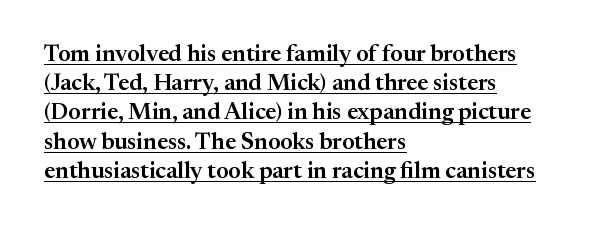
Q: Is the text italic (slanted)? A: No, it is upright.
Q: Is the text underlined? A: Yes.
Q: How is the paragraph aligned? A: Left-aligned.
Q: Is the spacing between letters normal or unusually wide? A: Normal.
Q: Is the spacing between lines tight, normal or loose? A: Normal.
